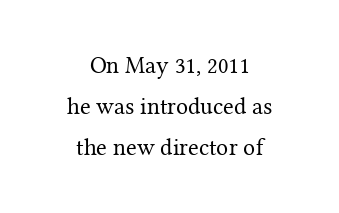
Q: Is the text bold? A: No.
Q: Is the text italic (slanted)? A: No, it is upright.
Q: Is the text underlined? A: No.
Q: How is the paragraph aligned? A: Centered.
Q: Is the spacing between letters normal or unusually wide? A: Normal.
